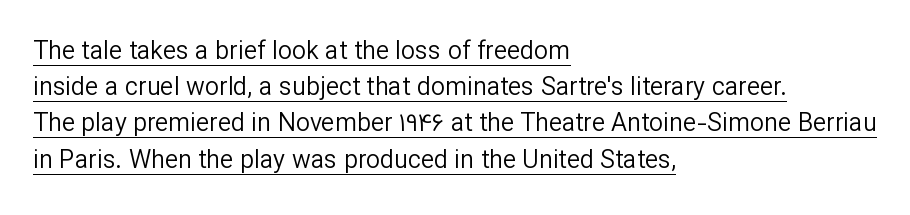
{"italic": "no", "bold": "no", "underline": "yes", "align": "left", "line_spacing": "normal", "line_spacing_ratio": 1.45, "letter_spacing": "normal", "letter_spacing_em": 0.0, "glyph_px": 25}
